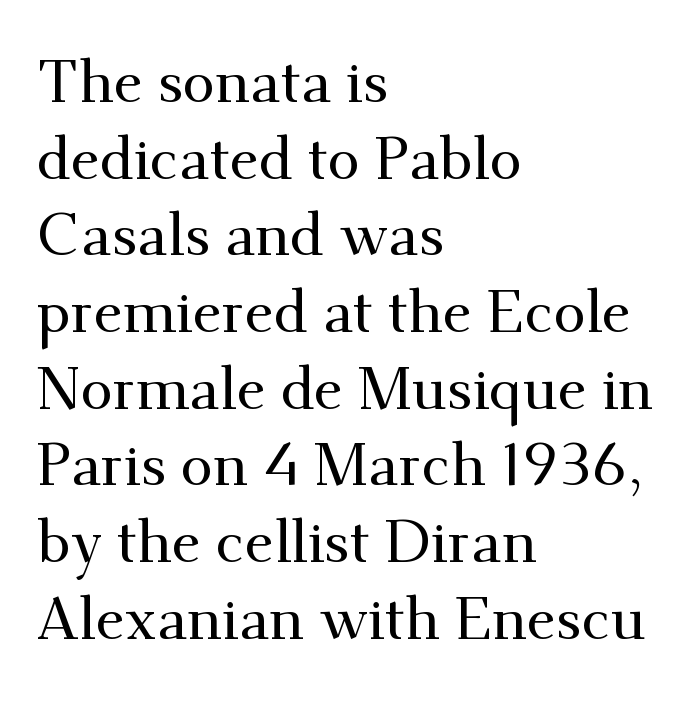
Little horizontal feet cap the strokes, marking this as serif type. Does extra space separate the letters? No, they use regular spacing. Each letter keeps its own natural width here, so spacing adapts to shape. Horizontal alignment here is leftward, the default for most running prose. Horizontal bands of white between lines are of average thickness. Words float on clear page, feet unadorned.
